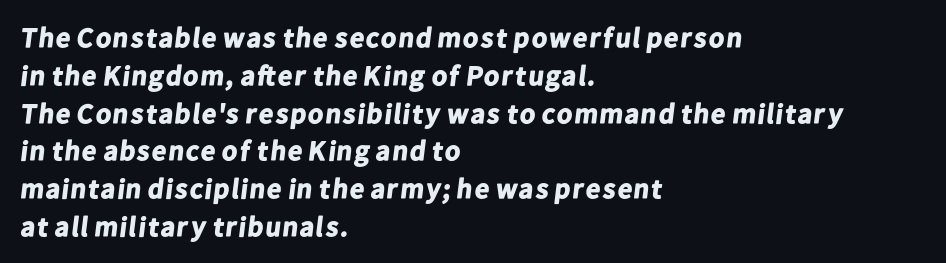
Q: Is the text bold? A: Yes.
Q: Is the typeface a serif or a sans-serif typeface? A: Sans-serif.
Q: Is the text underlined? A: No.
Q: How is the paragraph aligned? A: Left-aligned.
Q: Is the spacing between letters normal or unusually wide? A: Normal.
Q: Is the spacing between lines tight, normal or loose? A: Normal.
Q: Width (condensed, normal, or wide)? A: Normal.
Q: Stroke contrast? A: Low.
Q: x-height? A: Medium.
Q: Monospaced? A: No.
